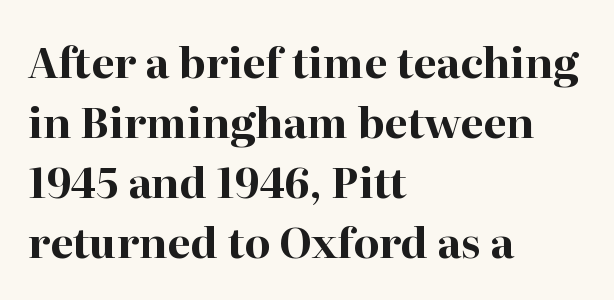
The image shows 42 px bold serif type, upright; set left-aligned, normal line spacing (1.43x), normal letter spacing, not underlined; high stroke contrast and a medium x-height.
